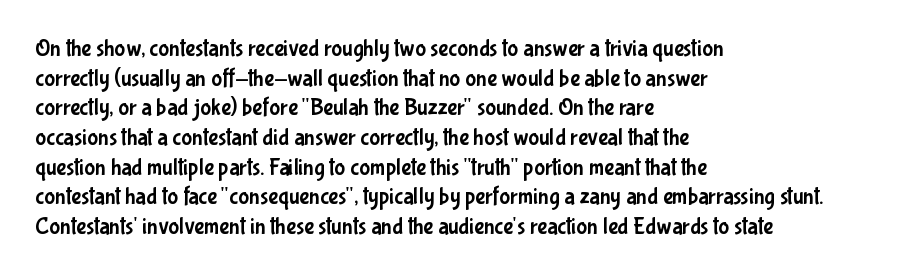
Descenders are the only things crossing below the line. A classic flush-left, rag-right setting is used for this passage. Upright lettering throughout. Quick note: interline space is typical. Letter spacing: default.
